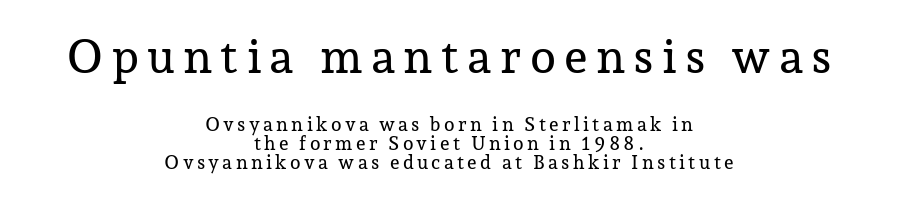
Q: Is the text italic (slanted)? A: No, it is upright.
Q: Is the typeface a serif or a sans-serif typeface? A: Serif.
Q: Is the text underlined? A: No.
Q: How is the paragraph aligned? A: Centered.
Q: Is the spacing between lines tight, normal or loose? A: Tight.
Q: Which block of text is set in a larger size, the first (top) or the second (bottom)? A: The first (top) one.
Q: Width (condensed, normal, or wide)? A: Normal.
Q: Stroke contrast? A: Low.
Q: x-height? A: Medium.
Q: Monospaced? A: No.
